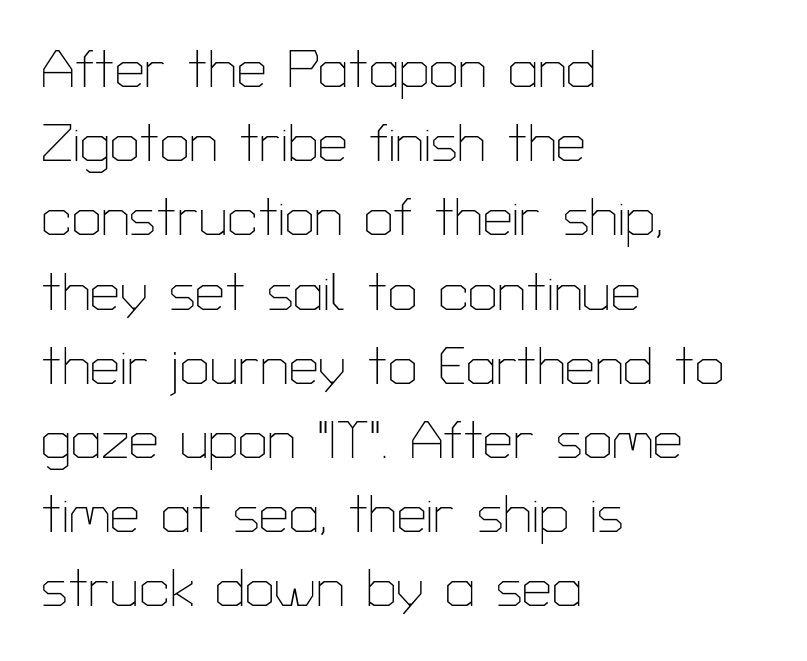
{"serif": "no", "italic": "no", "bold": "no", "weight": "thin", "width": "normal", "stroke_contrast": "low", "x_height": "medium", "monospaced": "no", "underline": "no", "align": "left", "line_spacing": "normal", "line_spacing_ratio": 1.4, "letter_spacing": "normal", "letter_spacing_em": 0.0, "glyph_px": 53}
